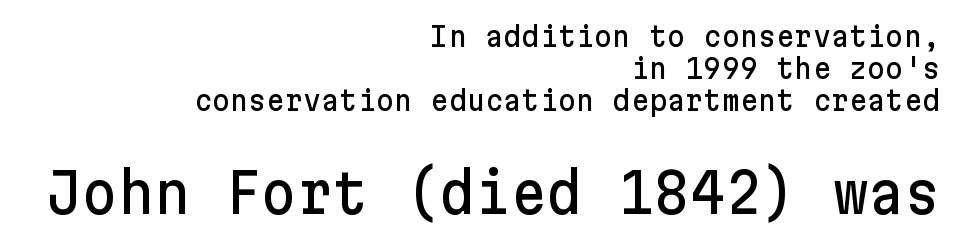
Compared with typical body copy, the letter spacing here is the same. The passage is arranged like a letterhead date or caption credit — flush right. These lines are composed in type without serifs. If you drew a line through each stem, it would be perfectly vertical.
